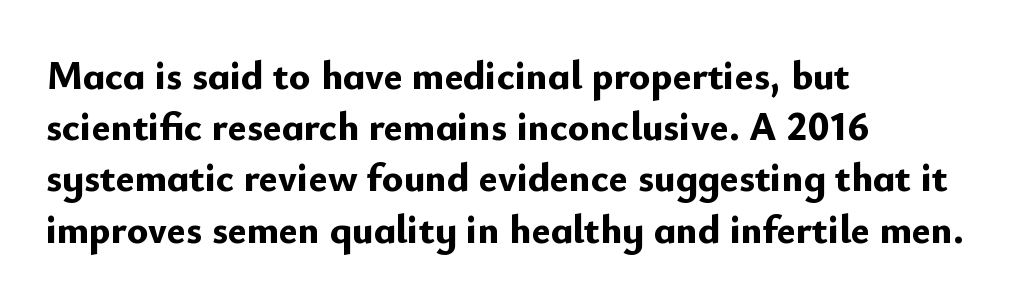
The image shows 40 px bold sans-serif type, upright; set left-aligned, normal line spacing (1.28x), normal letter spacing, not underlined; low stroke contrast and a small x-height.
